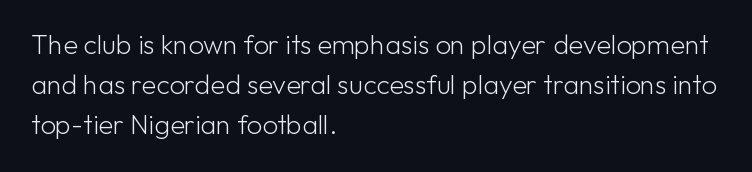
Q: Is the text bold? A: No.
Q: Is the text italic (slanted)? A: No, it is upright.
Q: Is the text underlined? A: No.
Q: How is the paragraph aligned? A: Left-aligned.
Q: Is the spacing between letters normal or unusually wide? A: Normal.
Q: Is the spacing between lines tight, normal or loose? A: Normal.
